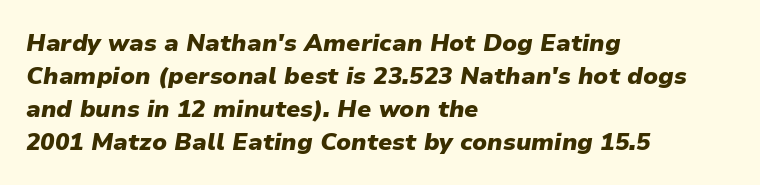
{"italic": "yes", "lean": "right", "slant_degrees": 9, "bold": "yes", "underline": "no", "align": "left", "line_spacing": "normal", "line_spacing_ratio": 1.37, "letter_spacing": "normal", "letter_spacing_em": 0.0, "glyph_px": 24}
